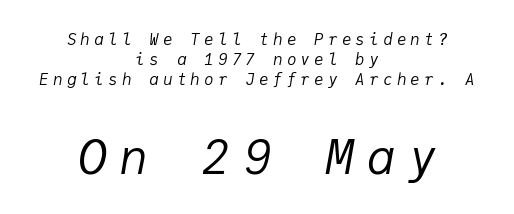
The image shows 48 px regular-weight type, italic (leaning right), monospaced; set centered, normal line spacing (1.26x), unusually wide letter spacing (+0.26 em), not underlined; the second (bottom) block is 3.0x larger; low stroke contrast and a medium x-height.
